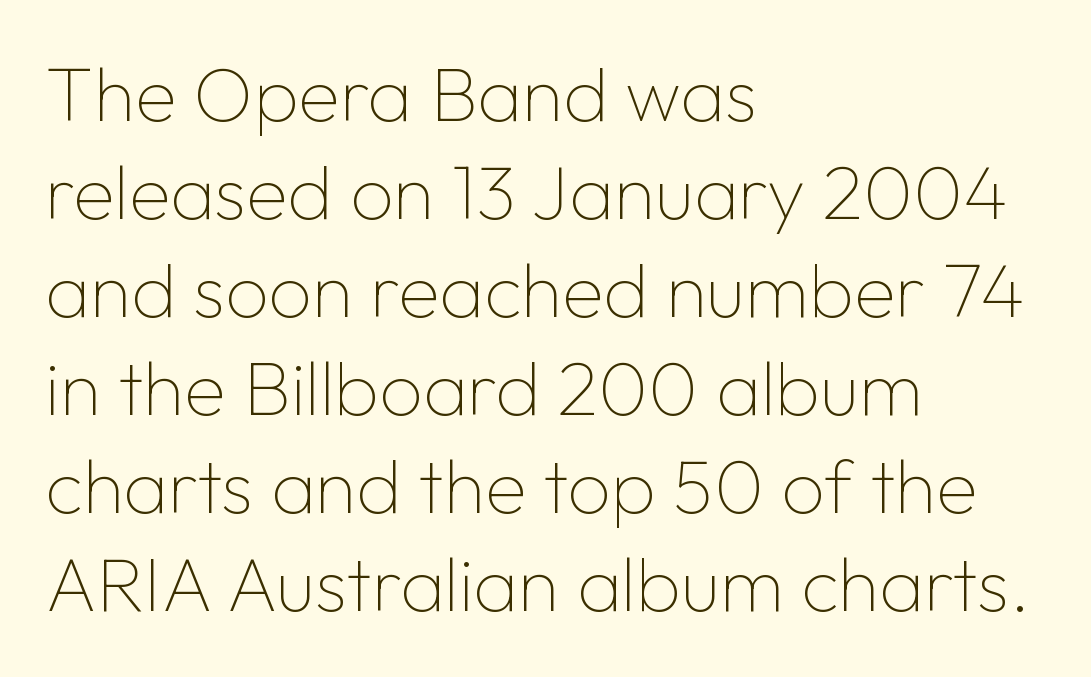
Only glyphs here, with clear space below each row. This rendering leaves character spacing at its baseline value. Varying glyph widths throughout — classic text-font behaviour. Vertical strokes here are truly vertical. Heaviness? Minimal to ordinary, like unemphasized prose. Are there feet on the stems? There aren't — it's a sans.
